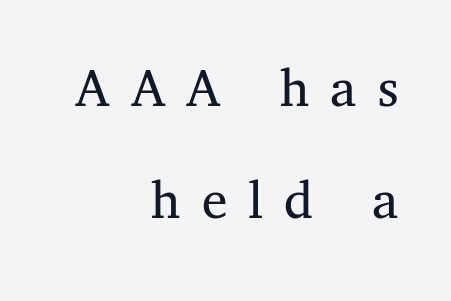
Q: Is the text bold? A: No.
Q: Is the text italic (slanted)? A: No, it is upright.
Q: Is the typeface a serif or a sans-serif typeface? A: Serif.
Q: Is the text underlined? A: No.
Q: How is the paragraph aligned? A: Right-aligned.
Q: Is the spacing between letters normal or unusually wide? A: Unusually wide.
Q: Is the spacing between lines tight, normal or loose? A: Loose.
Q: Width (condensed, normal, or wide)? A: Normal.
Q: Stroke contrast? A: Medium.
Q: x-height? A: Medium.
Q: Monospaced? A: No.
